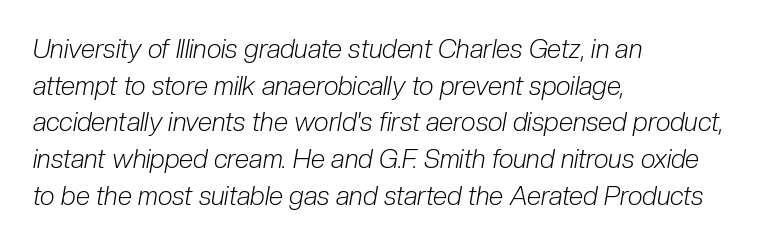
{"italic": "yes", "lean": "right", "slant_degrees": 10, "bold": "no", "underline": "no", "align": "left", "line_spacing": "normal", "line_spacing_ratio": 1.41, "letter_spacing": "normal", "letter_spacing_em": 0.0, "glyph_px": 26}
